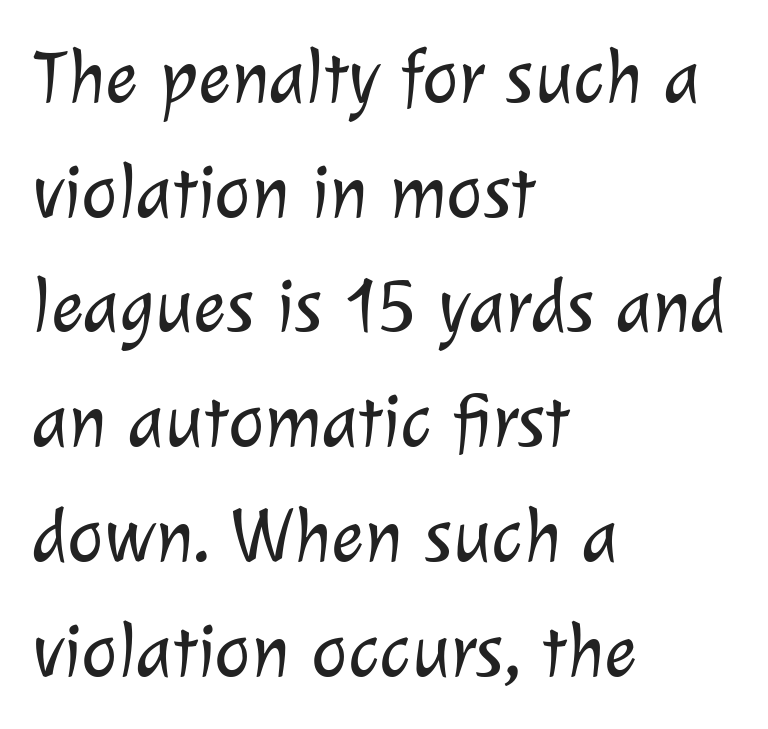
Unmarked baselines from the first word to the last. Summary of weight: not heavy and not bold. The type family on display is of the sans-serif kind. The line-height multiplier appears to be the usual default. The paragraph shown leans on its left margin.
